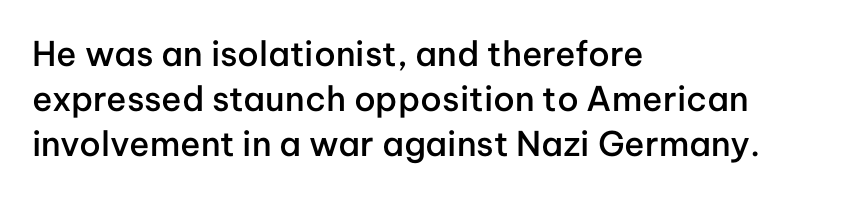
{"serif": "no", "italic": "no", "bold": "semi", "weight": "semibold", "width": "normal", "stroke_contrast": "low", "x_height": "medium", "monospaced": "no", "underline": "no", "align": "left", "line_spacing": "normal", "line_spacing_ratio": 1.32, "letter_spacing": "normal", "letter_spacing_em": 0.0, "glyph_px": 34}
